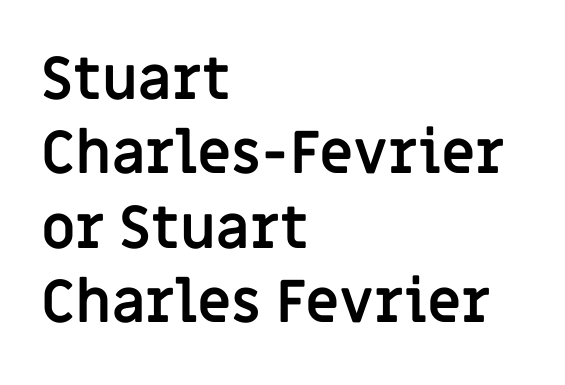
Its strokes are broad and dark, the hallmark of bold type. Layout note: lines flush left. The space between consecutive lines is moderate. The face used here is proportionally spaced, like ordinary book or web type.
